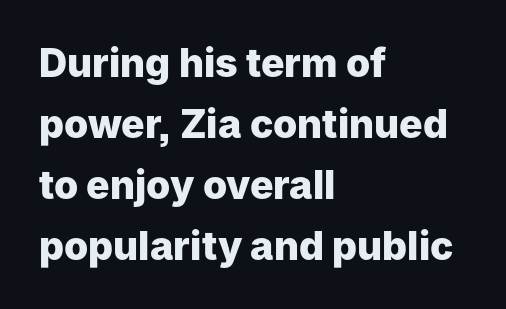
{"serif": "no", "italic": "no", "bold": "yes", "weight": "heavy", "width": "normal", "stroke_contrast": "low", "x_height": "medium", "monospaced": "no", "underline": "no", "align": "left", "line_spacing": "normal", "line_spacing_ratio": 1.56, "letter_spacing": "normal", "letter_spacing_em": 0.0, "glyph_px": 39}
